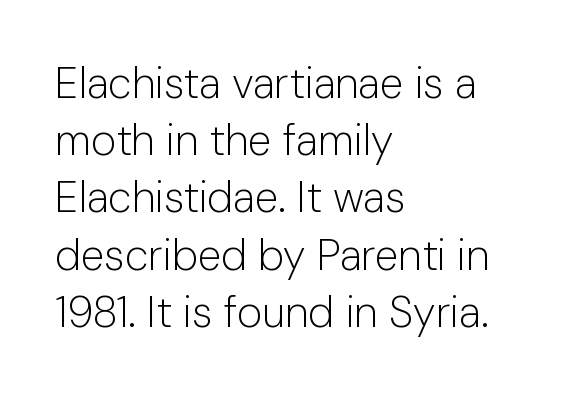
Q: Is the text bold? A: No.
Q: Is the text italic (slanted)? A: No, it is upright.
Q: Is the typeface a serif or a sans-serif typeface? A: Sans-serif.
Q: Is the text underlined? A: No.
Q: How is the paragraph aligned? A: Left-aligned.
Q: Is the spacing between letters normal or unusually wide? A: Normal.
Q: Is the spacing between lines tight, normal or loose? A: Normal.
Q: Width (condensed, normal, or wide)? A: Normal.
Q: Stroke contrast? A: Low.
Q: x-height? A: Medium.
Q: Monospaced? A: No.
